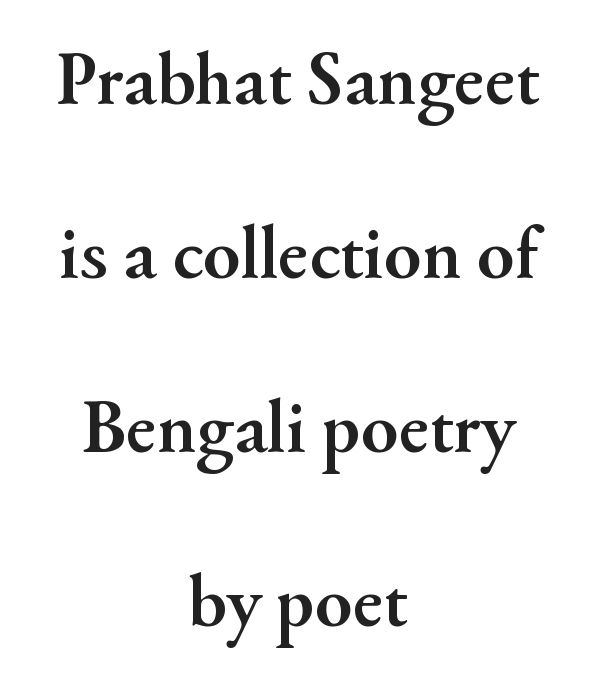
The image shows 76 px semibold serif type, upright; set centered, loose line spacing (2.29x), normal letter spacing, not underlined; medium stroke contrast and a small x-height.
